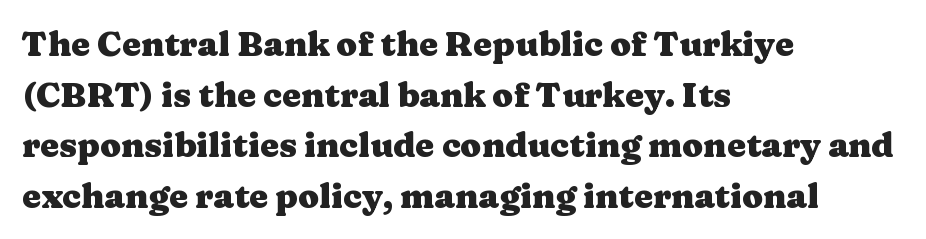
{"serif": "yes", "italic": "no", "bold": "yes", "weight": "heavy", "width": "wide", "stroke_contrast": "medium", "x_height": "medium", "monospaced": "no", "underline": "no", "align": "left", "line_spacing": "normal", "line_spacing_ratio": 1.49, "letter_spacing": "normal", "letter_spacing_em": 0.0, "glyph_px": 34}
